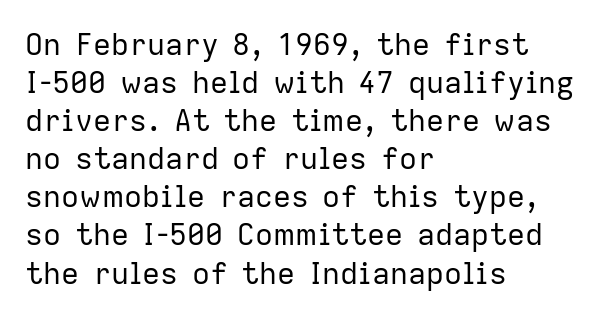
{"serif": "no", "italic": "no", "bold": "no", "weight": "regular", "width": "normal", "stroke_contrast": "low", "x_height": "medium", "monospaced": "no", "underline": "no", "align": "left", "line_spacing": "normal", "line_spacing_ratio": 1.27, "letter_spacing": "normal", "letter_spacing_em": 0.0, "glyph_px": 30}
